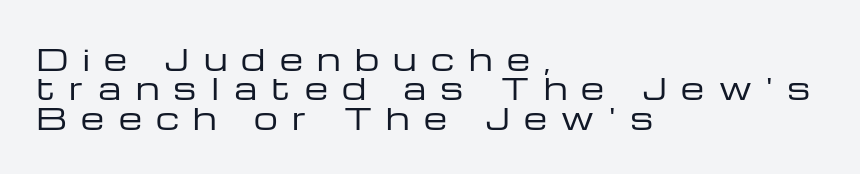
Q: Is the text bold? A: No.
Q: Is the text italic (slanted)? A: No, it is upright.
Q: Is the typeface a serif or a sans-serif typeface? A: Sans-serif.
Q: Is the text underlined? A: No.
Q: How is the paragraph aligned? A: Left-aligned.
Q: Is the spacing between letters normal or unusually wide? A: Unusually wide.
Q: Is the spacing between lines tight, normal or loose? A: Tight.
Q: Width (condensed, normal, or wide)? A: Wide.
Q: Stroke contrast? A: Low.
Q: x-height? A: Medium.
Q: Monospaced? A: No.
